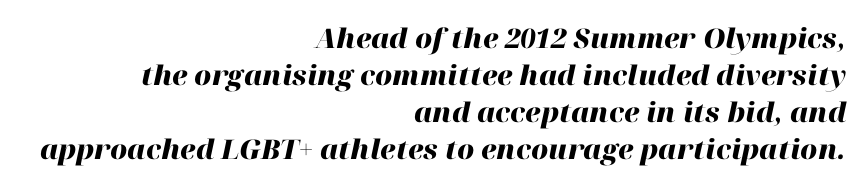
{"italic": "yes", "lean": "right", "slant_degrees": 12, "bold": "yes", "underline": "no", "align": "right", "line_spacing": "normal", "line_spacing_ratio": 1.37, "letter_spacing": "normal", "letter_spacing_em": 0.0, "glyph_px": 27}
